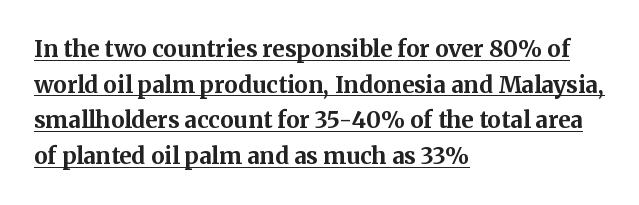
The image shows 23 px bold type, upright; set left-aligned, normal line spacing (1.55x), normal letter spacing, underlined.
